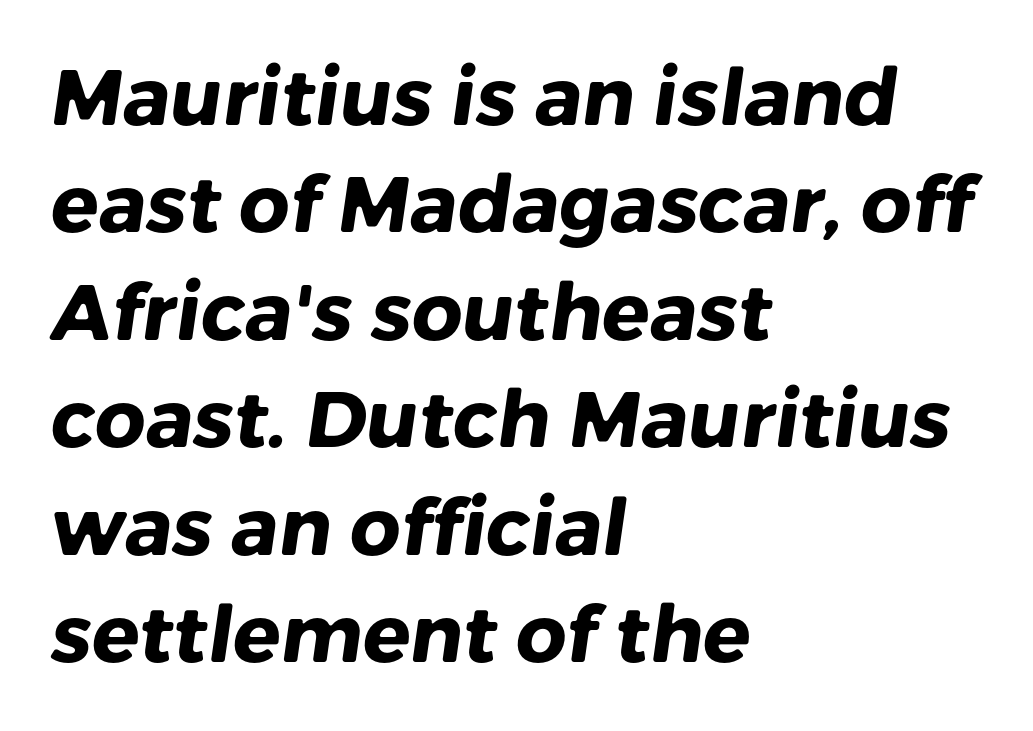
Note: no serifs on the glyphs. Plain, unruled lines of type. Notice how the passage keeps a crisp vertical edge on the left only. Stroke thickness is high; the sample reads as a true bold.
